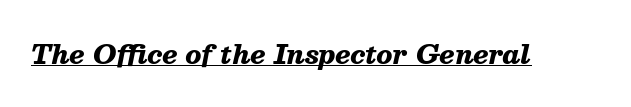
The image shows 26 px bold type, italic (leaning right); set normal letter spacing, underlined.
